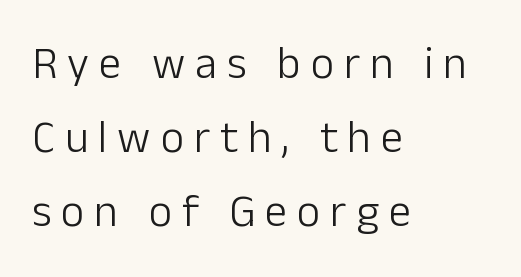
The image shows 45 px light sans-serif type, upright; set left-aligned, normal line spacing (1.64x), unusually wide letter spacing (+0.22 em), not underlined; low stroke contrast and a medium x-height.
